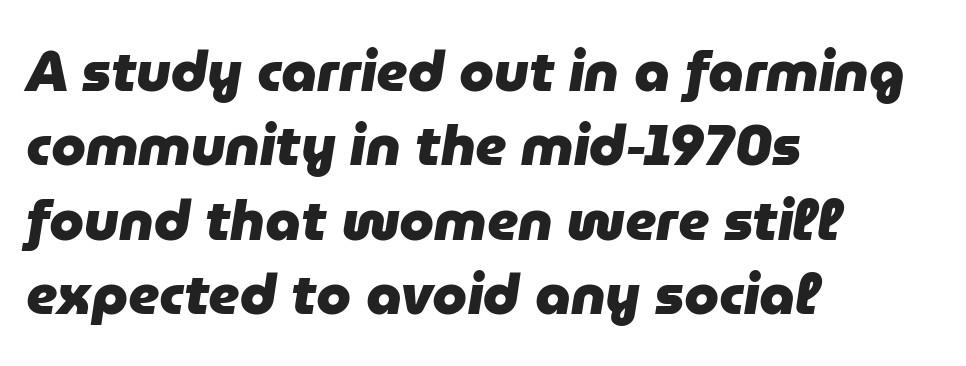
Summary of vertical rhythm: regular, with standard interline spacing. These lines are rendered in a variable-pitch font. Every letter is thick-stroked: bold, no question. This sample uses an oblique cut, with every glyph tilted off the vertical.
